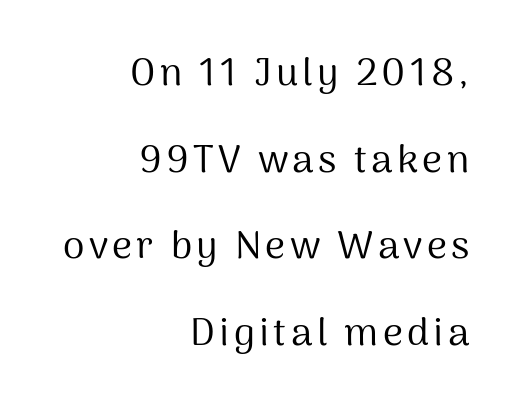
Q: Is the text bold? A: No.
Q: Is the text italic (slanted)? A: No, it is upright.
Q: Is the typeface a serif or a sans-serif typeface? A: Sans-serif.
Q: Is the text underlined? A: No.
Q: How is the paragraph aligned? A: Right-aligned.
Q: Is the spacing between lines tight, normal or loose? A: Loose.
Q: Width (condensed, normal, or wide)? A: Normal.
Q: Stroke contrast? A: Medium.
Q: x-height? A: Medium.
Q: Monospaced? A: No.
